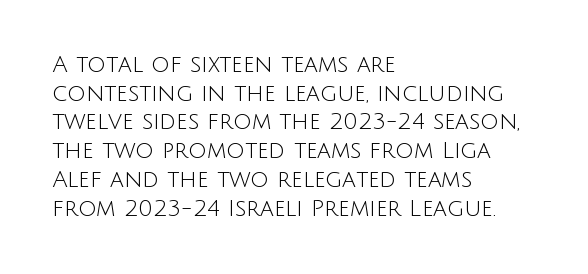
The image shows 23 px text type, upright; set left-aligned, normal line spacing (1.25x), normal letter spacing, not underlined.
